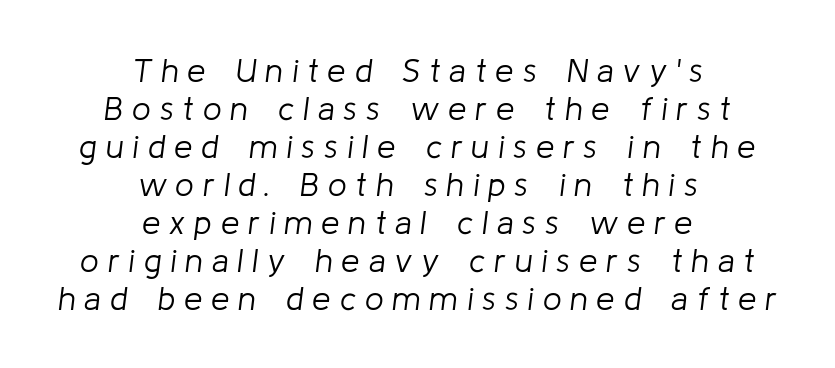
{"italic": "yes", "lean": "right", "slant_degrees": 8, "bold": "no", "weight": "light", "width": "normal", "stroke_contrast": "low", "x_height": "medium", "monospaced": "no", "underline": "no", "align": "center", "line_spacing": "tight", "line_spacing_ratio": 1.15, "letter_spacing": "wide", "letter_spacing_em": 0.27, "glyph_px": 33}
